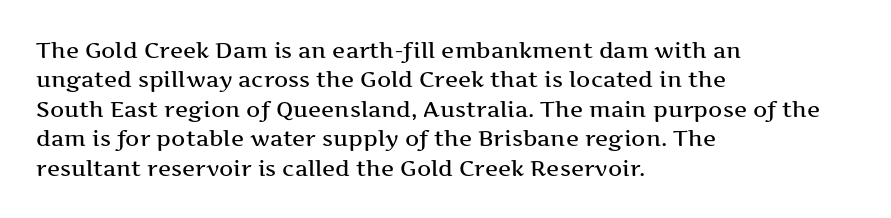
The image shows 22 px text type, upright; set left-aligned, normal line spacing (1.34x), normal letter spacing, not underlined.
